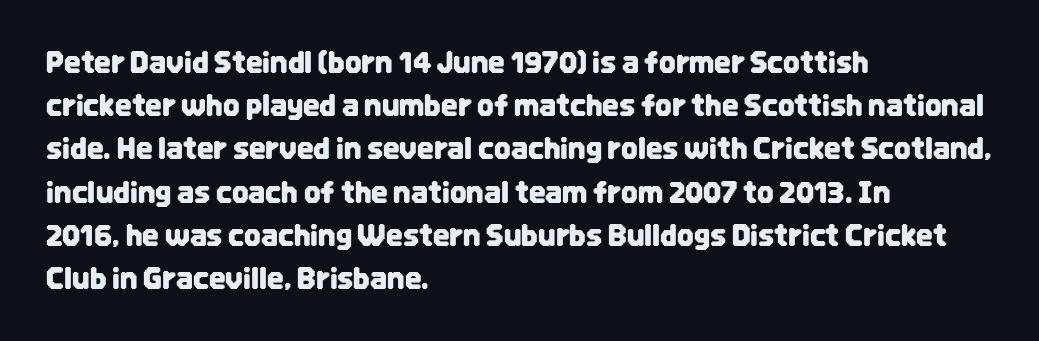
{"serif": "no", "italic": "no", "width": "condensed", "stroke_contrast": "low", "x_height": "large", "monospaced": "no", "underline": "no", "align": "left", "line_spacing": "normal", "line_spacing_ratio": 1.49, "letter_spacing": "normal", "letter_spacing_em": 0.0, "glyph_px": 29}
